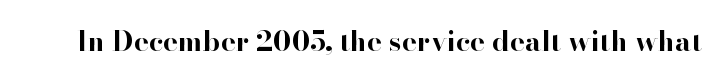
Is the letter spacing exaggerated? No — it looks like the ordinary default. Strong, thick strokes mark this as bold type. Do the characters align in a grid? No, the font is proportional. Anything drawn beneath the words? Only blank space. Classification — serif.
